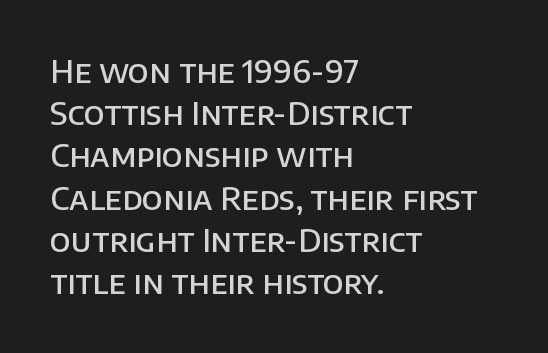
What weight is shown? A semibold, between regular and bold. Words float on clear page, feet unadorned. Vertically, the passage feels balanced, rows spaced as you'd expect. Each word holds together tightly as a unit, with standard inter-letter gaps.
